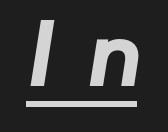
{"serif": "no", "width": "normal", "stroke_contrast": "low", "x_height": "medium", "monospaced": "no", "underline": "yes", "letter_spacing": "wide", "letter_spacing_em": 0.47, "glyph_px": 80}
